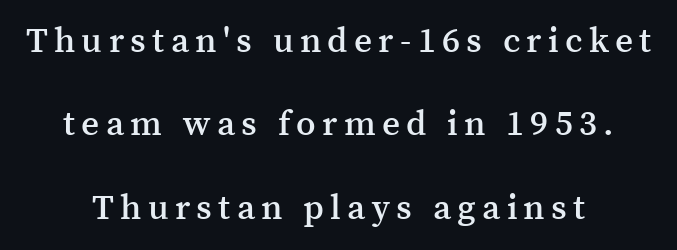
Q: Is the text bold? A: Semi-bold.
Q: Is the text italic (slanted)? A: No, it is upright.
Q: Is the typeface a serif or a sans-serif typeface? A: Serif.
Q: Is the text underlined? A: No.
Q: How is the paragraph aligned? A: Centered.
Q: Is the spacing between lines tight, normal or loose? A: Loose.
Q: Width (condensed, normal, or wide)? A: Normal.
Q: Stroke contrast? A: Medium.
Q: x-height? A: Medium.
Q: Monospaced? A: No.
